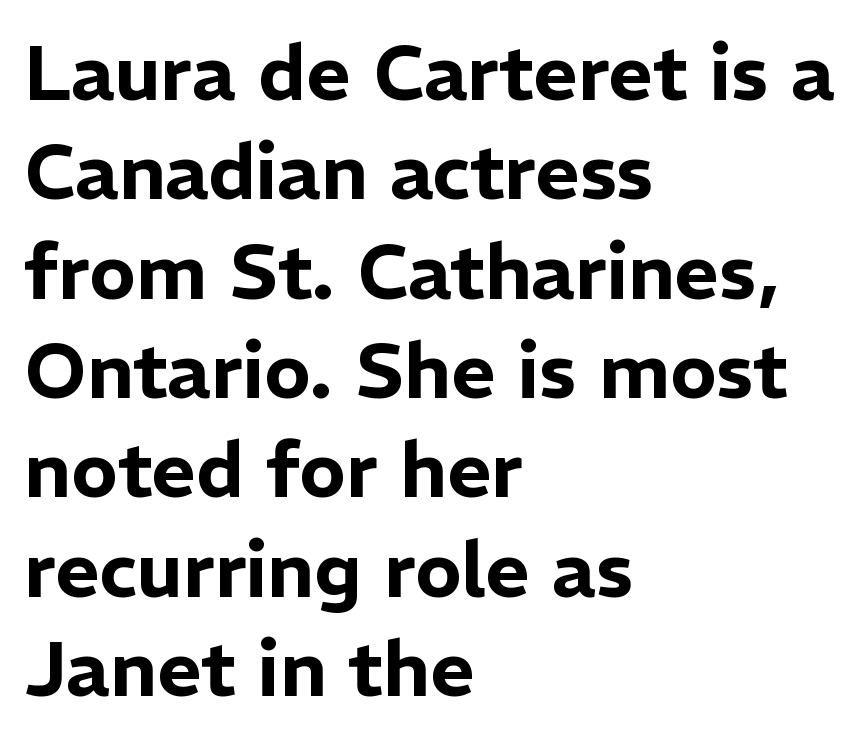
{"serif": "no", "italic": "no", "width": "normal", "stroke_contrast": "low", "x_height": "medium", "monospaced": "no", "underline": "no", "align": "left", "line_spacing": "normal", "line_spacing_ratio": 1.29, "letter_spacing": "normal", "letter_spacing_em": 0.0, "glyph_px": 77}
